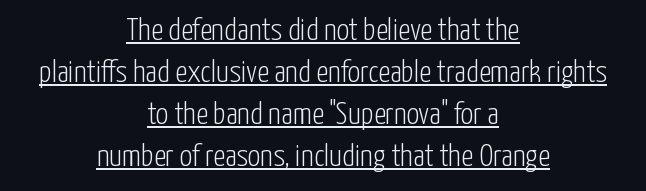
The image shows 31 px light, condensed sans-serif type, upright; set centered, normal line spacing (1.36x), normal letter spacing, underlined; low stroke contrast and a medium x-height.
